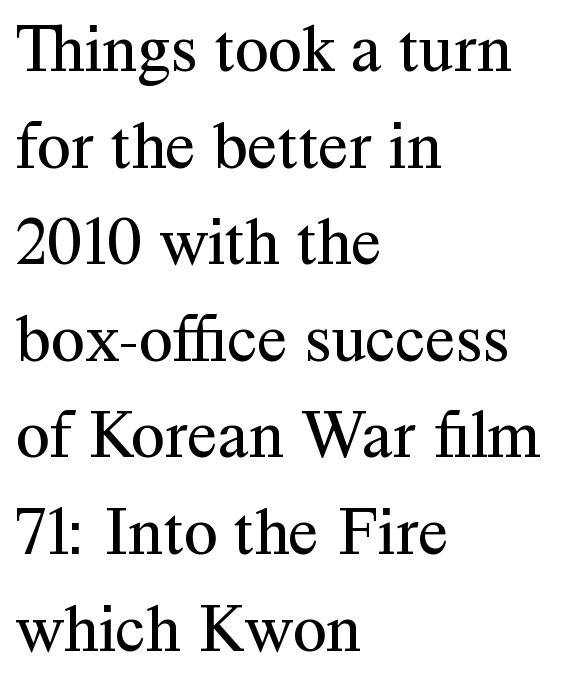
Q: Is the text bold? A: No.
Q: Is the text italic (slanted)? A: No, it is upright.
Q: Is the typeface a serif or a sans-serif typeface? A: Serif.
Q: Is the text underlined? A: No.
Q: How is the paragraph aligned? A: Left-aligned.
Q: Is the spacing between letters normal or unusually wide? A: Normal.
Q: Is the spacing between lines tight, normal or loose? A: Normal.
Q: Width (condensed, normal, or wide)? A: Normal.
Q: Stroke contrast? A: Medium.
Q: x-height? A: Medium.
Q: Monospaced? A: No.
